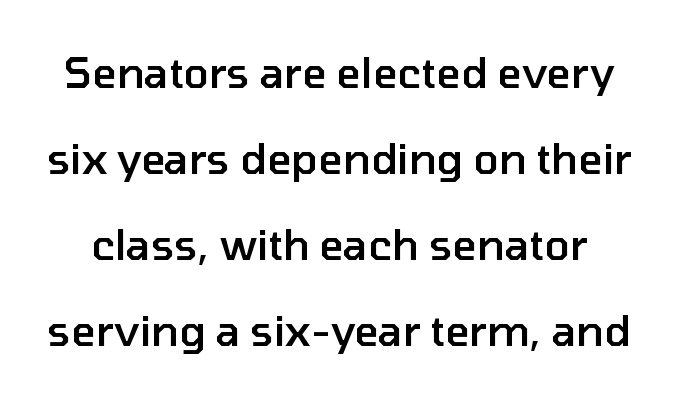
{"serif": "no", "italic": "no", "bold": "semi", "weight": "semibold", "width": "normal", "stroke_contrast": "low", "x_height": "medium", "monospaced": "no", "underline": "no", "line_spacing": "loose", "line_spacing_ratio": 2.05, "letter_spacing": "normal", "letter_spacing_em": 0.0, "glyph_px": 42}
